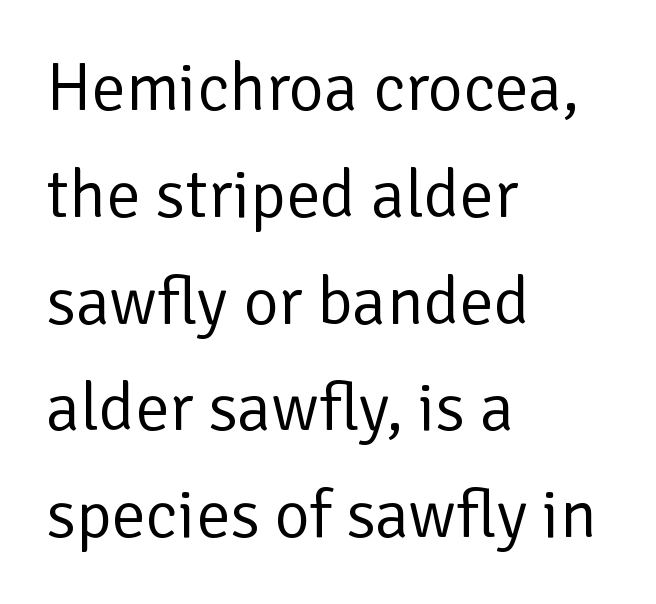
The image shows 68 px regular-weight sans-serif type, upright; set left-aligned, normal line spacing (1.57x), normal letter spacing, not underlined; low stroke contrast and a medium x-height.
